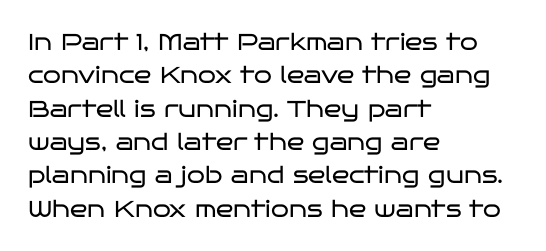
The image shows 23 px text type, upright; set left-aligned, normal line spacing (1.45x), normal letter spacing, not underlined.
